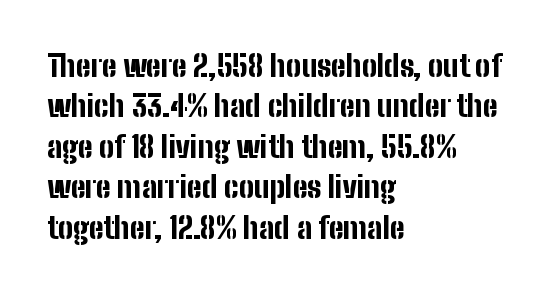
The image shows 30 px bold, condensed sans-serif type, upright; set left-aligned, normal line spacing (1.35x), normal letter spacing, not underlined; low stroke contrast and a medium x-height.
